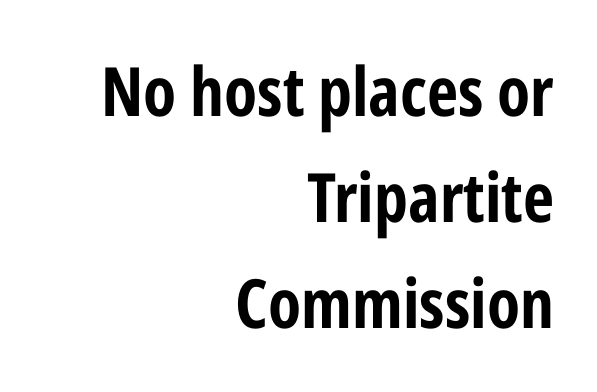
Q: Is the text bold? A: Yes.
Q: Is the text italic (slanted)? A: No, it is upright.
Q: Is the typeface a serif or a sans-serif typeface? A: Sans-serif.
Q: Is the text underlined? A: No.
Q: How is the paragraph aligned? A: Right-aligned.
Q: Is the spacing between letters normal or unusually wide? A: Normal.
Q: Is the spacing between lines tight, normal or loose? A: Normal.
Q: Width (condensed, normal, or wide)? A: Condensed.
Q: Stroke contrast? A: Low.
Q: x-height? A: Medium.
Q: Monospaced? A: No.
